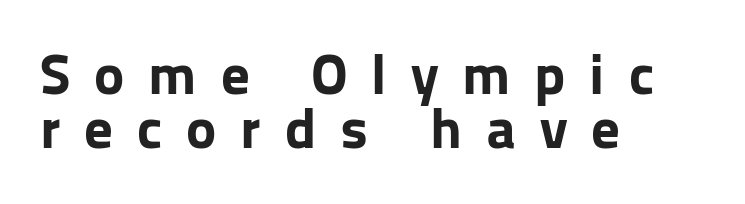
{"serif": "no", "italic": "no", "bold": "yes", "weight": "bold", "width": "normal", "stroke_contrast": "low", "x_height": "medium", "monospaced": "no", "underline": "no", "align": "left", "line_spacing": "tight", "line_spacing_ratio": 0.95, "letter_spacing": "wide", "letter_spacing_em": 0.42, "glyph_px": 57}
